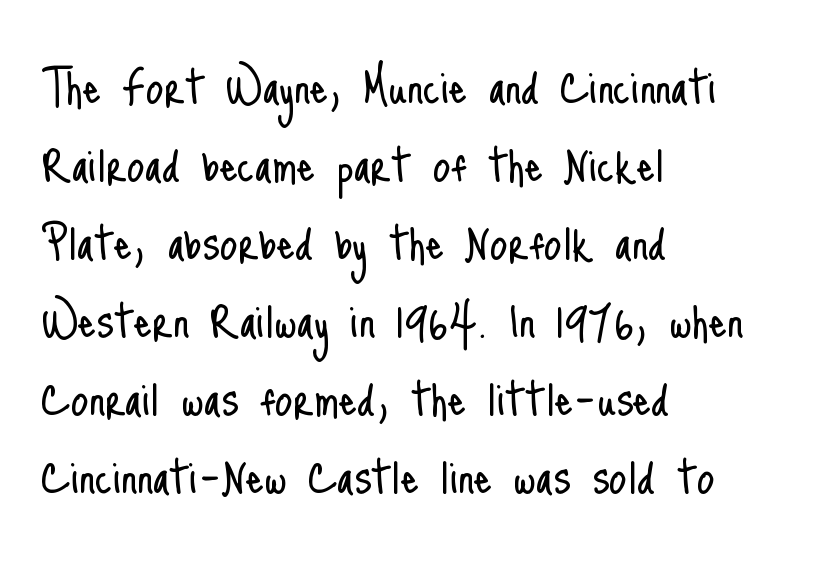
The image shows 57 px light, condensed sans-serif type, upright; set left-aligned, normal line spacing (1.37x), normal letter spacing, not underlined; low stroke contrast and a small x-height.
